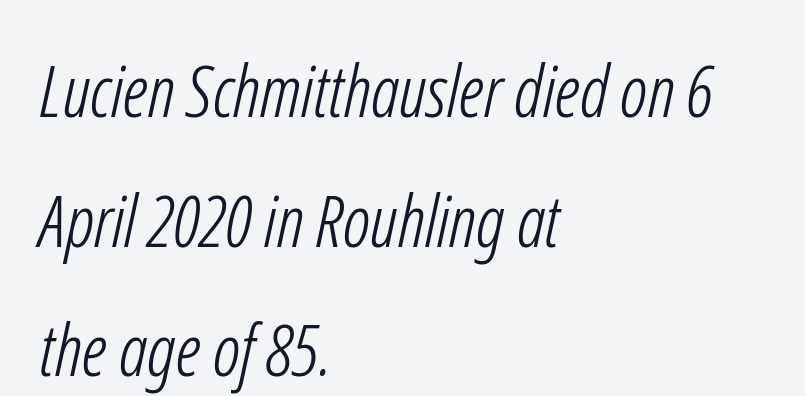
The image shows 72 px light, condensed sans-serif type; set left-aligned, line spacing 1.8x, normal letter spacing, not underlined; low stroke contrast and a medium x-height.
